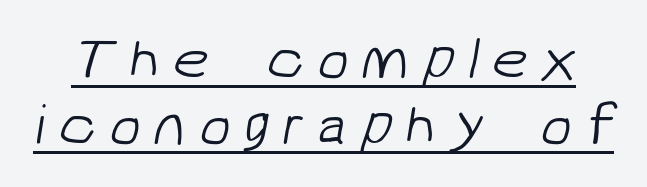
The image shows 58 px light sans-serif type; set tight line spacing (1.13x), unusually wide letter spacing (+0.22 em), underlined; low stroke contrast and a medium x-height.
